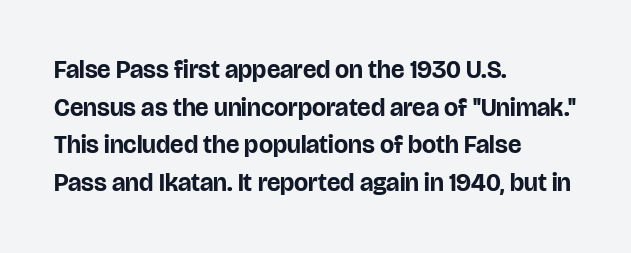
Q: Is the text bold? A: Yes.
Q: Is the text italic (slanted)? A: No, it is upright.
Q: Is the text underlined? A: No.
Q: How is the paragraph aligned? A: Left-aligned.
Q: Is the spacing between letters normal or unusually wide? A: Normal.
Q: Is the spacing between lines tight, normal or loose? A: Normal.
